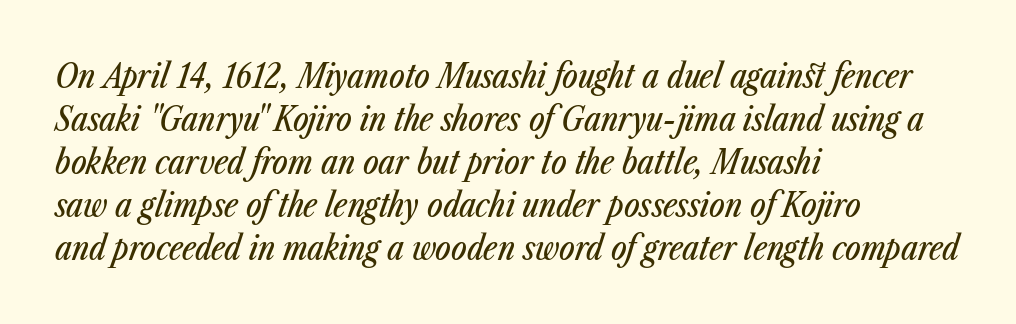
{"italic": "yes", "lean": "right", "slant_degrees": 23, "width": "condensed", "stroke_contrast": "low", "x_height": "medium", "monospaced": "no", "underline": "no", "align": "left", "line_spacing": "normal", "line_spacing_ratio": 1.3, "letter_spacing": "normal", "letter_spacing_em": 0.0, "glyph_px": 33}
